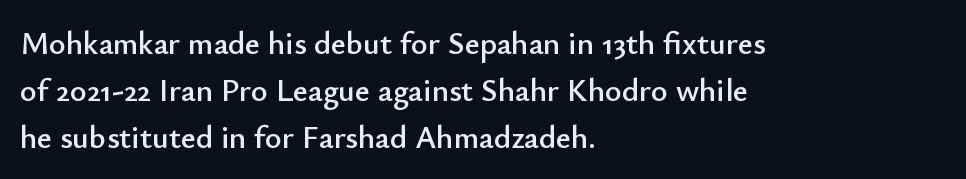
Leading: standard. Does extra space separate the letters? No, they use regular spacing. Decoration check: the copy has no underline. The paragraph shown leans on its left margin.
